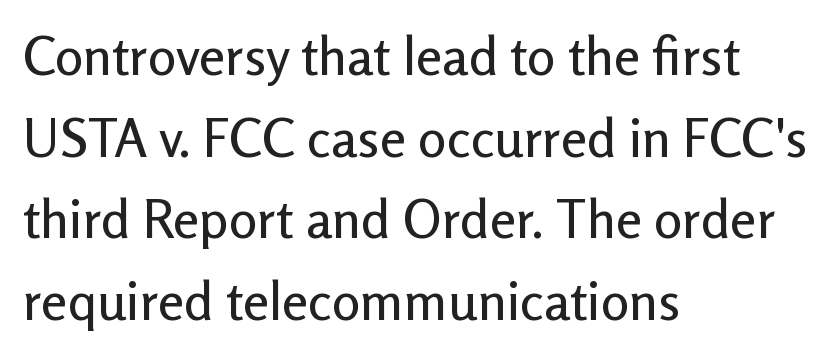
The glyphs in this specimen are sans serif. The block of text has a typical density, with ordinary space between rows. Left-aligned paragraph, ragged on the right. Bare-footed words on every line. The letters sit at their default tracking, neither squeezed nor spread.
